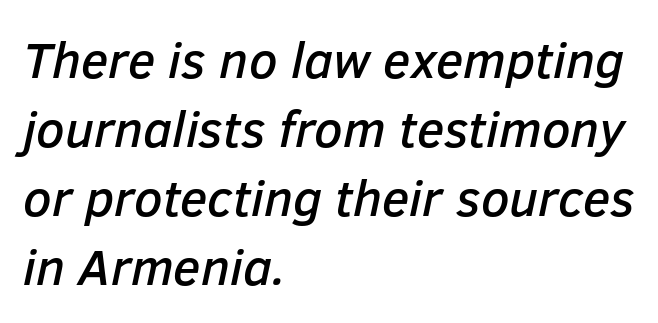
This sample uses an oblique cut, with every glyph tilted off the vertical. Underlining? Definitely not there. Default kerning and tracking; the words read as compact shapes. Note the varied advance widths — an 'i' is clearly narrower than an 'm'. Successive baselines arrive at the customary interval. A classic flush-left, rag-right setting is used for this passage.
